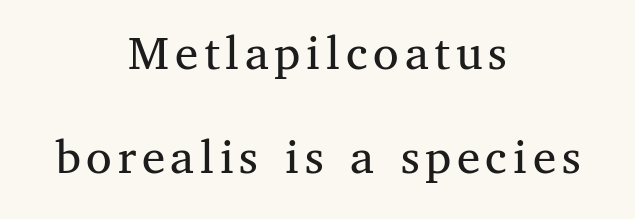
{"serif": "yes", "italic": "no", "bold": "no", "weight": "regular", "width": "normal", "stroke_contrast": "medium", "x_height": "medium", "monospaced": "no", "underline": "no", "align": "center", "line_spacing": "loose", "line_spacing_ratio": 2.0, "glyph_px": 52}
